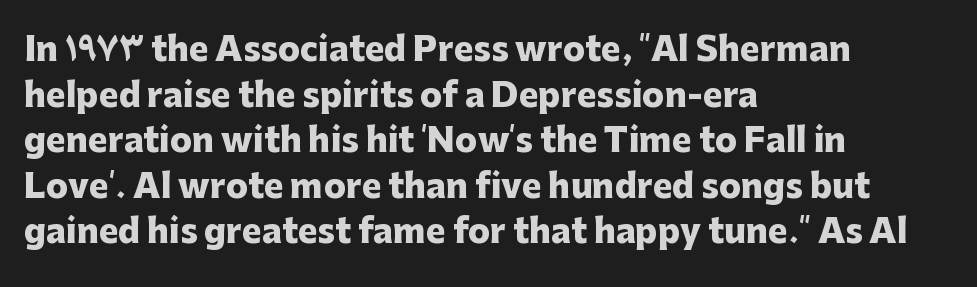
Q: Is the text bold? A: Yes.
Q: Is the text italic (slanted)? A: No, it is upright.
Q: Is the typeface a serif or a sans-serif typeface? A: Sans-serif.
Q: Is the text underlined? A: No.
Q: How is the paragraph aligned? A: Left-aligned.
Q: Is the spacing between letters normal or unusually wide? A: Normal.
Q: Is the spacing between lines tight, normal or loose? A: Normal.
Q: Width (condensed, normal, or wide)? A: Normal.
Q: Stroke contrast? A: Low.
Q: x-height? A: Medium.
Q: Monospaced? A: No.
